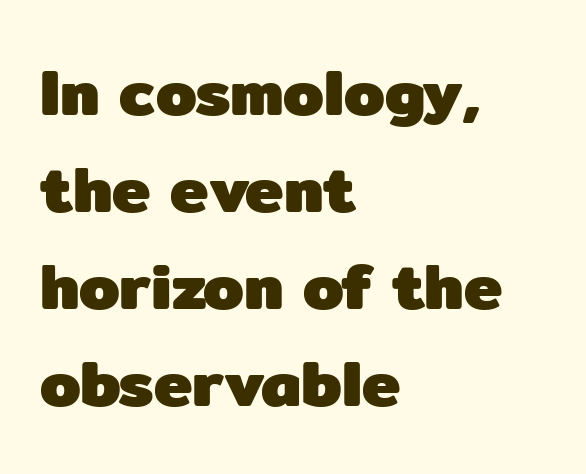
Q: Is the text bold? A: Yes.
Q: Is the text italic (slanted)? A: No, it is upright.
Q: Is the typeface a serif or a sans-serif typeface? A: Sans-serif.
Q: Is the text underlined? A: No.
Q: How is the paragraph aligned? A: Left-aligned.
Q: Is the spacing between letters normal or unusually wide? A: Normal.
Q: Is the spacing between lines tight, normal or loose? A: Normal.
Q: Width (condensed, normal, or wide)? A: Normal.
Q: Stroke contrast? A: Low.
Q: x-height? A: Medium.
Q: Monospaced? A: No.
